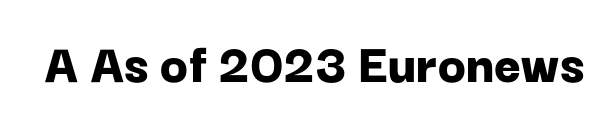
Proportional: the letters do not fall into vertical columns. These lines were composed using upright roman letters. Quick note: underline off. Look at the bottom of the vertical strokes: they stop flat, with no serifs. Look at the stroke-to-counter ratio: heavy, a bold.
